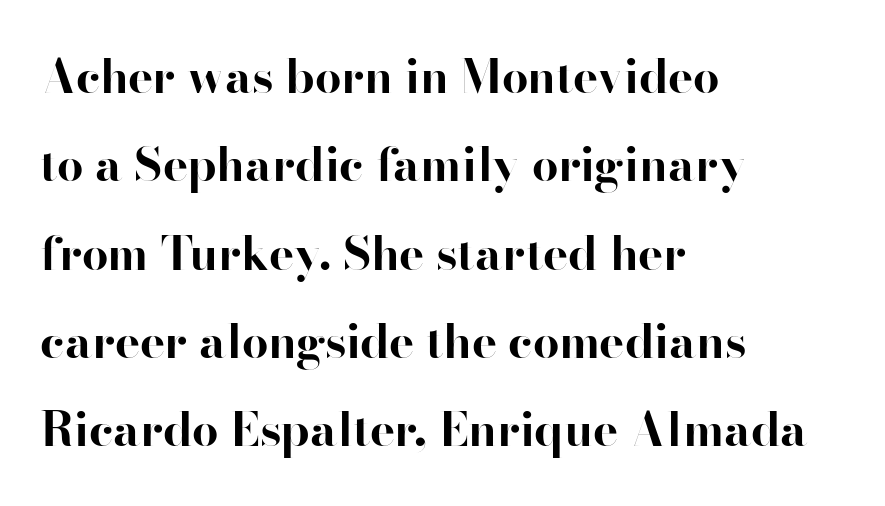
Q: Is the text bold? A: Yes.
Q: Is the text italic (slanted)? A: No, it is upright.
Q: Is the typeface a serif or a sans-serif typeface? A: Sans-serif.
Q: Is the text underlined? A: No.
Q: How is the paragraph aligned? A: Left-aligned.
Q: Is the spacing between letters normal or unusually wide? A: Normal.
Q: Width (condensed, normal, or wide)? A: Normal.
Q: Stroke contrast? A: High.
Q: x-height? A: Small.
Q: Monospaced? A: No.
